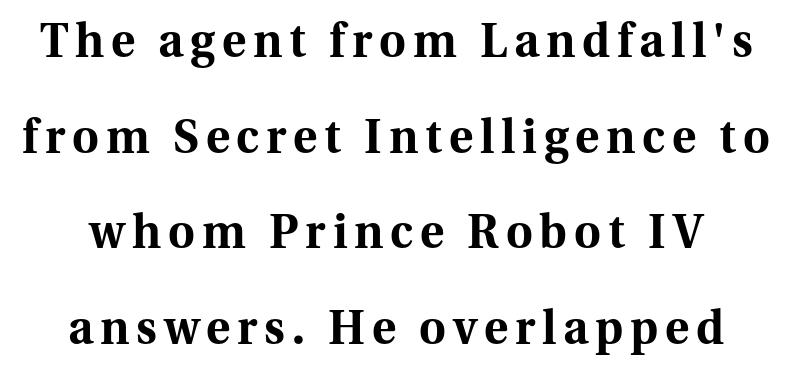
The image shows 46 px bold serif type, upright; set loose line spacing (2.08x), not underlined; medium stroke contrast and a medium x-height.
